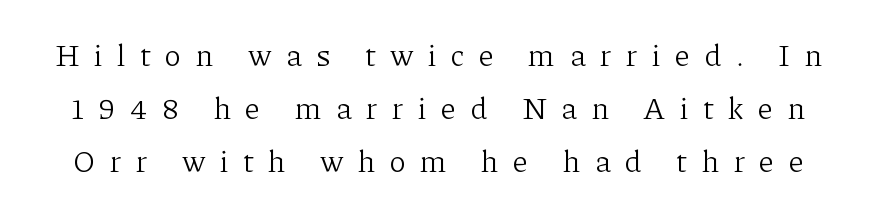
The font sits on the lighter half of the weight spectrum, regular included. The designer went with a serif here, giving each stem small feet. Here the designer chose a conventional face with non-uniform glyph widths. The lettering holds an erect, upright posture throughout.
